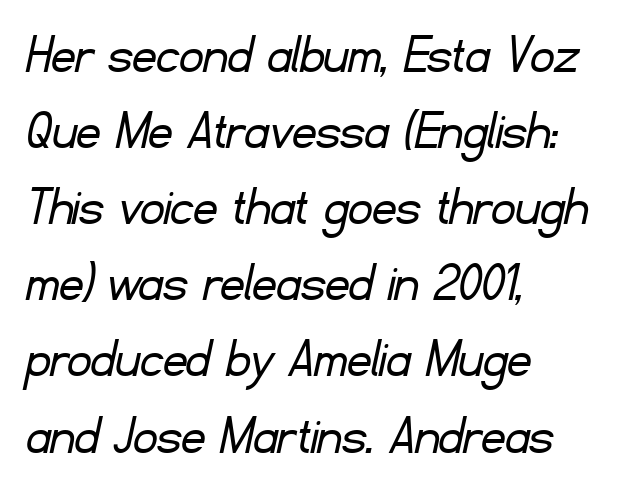
Q: Is the text bold? A: No.
Q: Is the typeface a serif or a sans-serif typeface? A: Sans-serif.
Q: Is the text underlined? A: No.
Q: How is the paragraph aligned? A: Left-aligned.
Q: Is the spacing between letters normal or unusually wide? A: Normal.
Q: Is the spacing between lines tight, normal or loose? A: Normal.
Q: Width (condensed, normal, or wide)? A: Normal.
Q: Stroke contrast? A: Low.
Q: x-height? A: Small.
Q: Monospaced? A: No.
